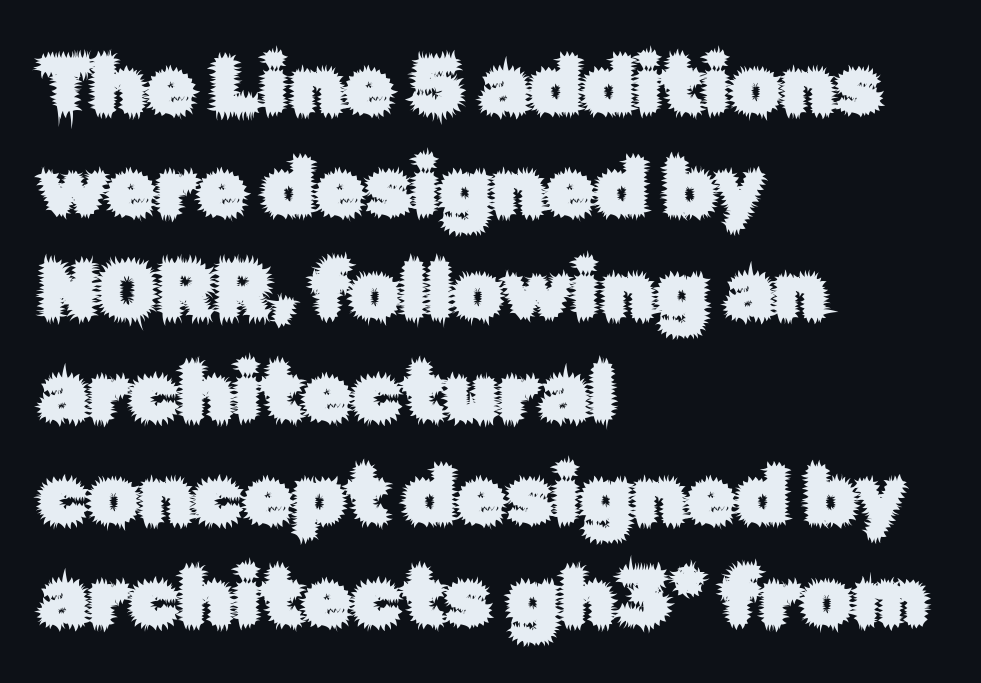
The image shows 80 px sans-serif type, upright; set left-aligned, normal line spacing (1.28x), normal letter spacing, not underlined; low stroke contrast and a medium x-height.
